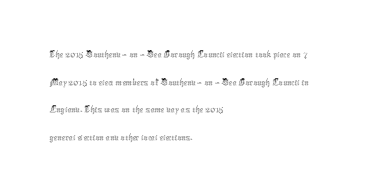
{"italic": "no", "bold": "no", "underline": "no", "align": "left", "line_spacing": "normal", "line_spacing_ratio": 1.38, "letter_spacing": "normal", "letter_spacing_em": 0.0, "glyph_px": 20}
